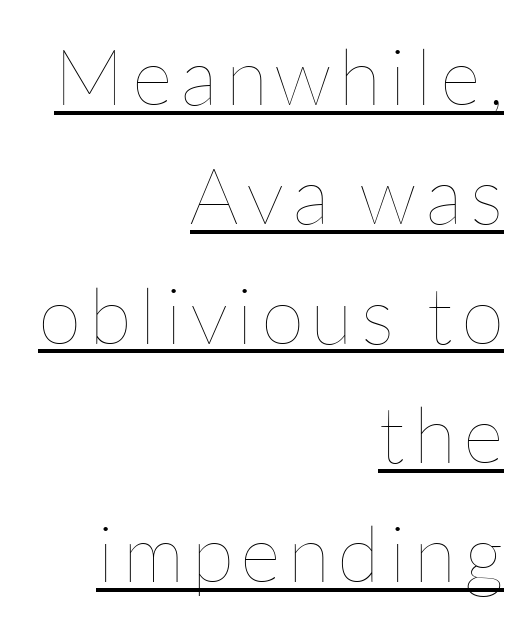
Q: Is the text bold? A: No.
Q: Is the text italic (slanted)? A: No, it is upright.
Q: Is the text underlined? A: Yes.
Q: How is the paragraph aligned? A: Right-aligned.
Q: Is the spacing between lines tight, normal or loose? A: Normal.
Q: Width (condensed, normal, or wide)? A: Normal.
Q: Stroke contrast? A: Low.
Q: x-height? A: Medium.
Q: Monospaced? A: No.
